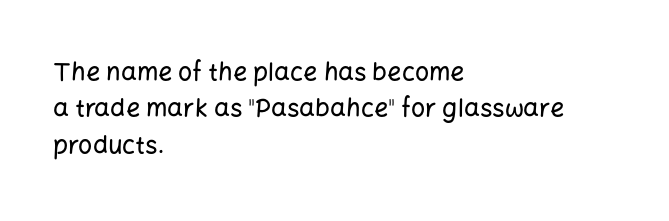
The image shows 25 px text type, upright; set left-aligned, normal line spacing (1.46x), normal letter spacing, not underlined.
